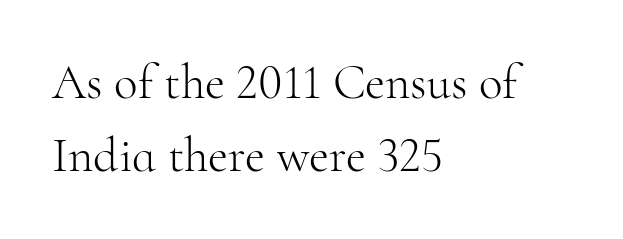
Q: Is the text bold? A: No.
Q: Is the text italic (slanted)? A: No, it is upright.
Q: Is the typeface a serif or a sans-serif typeface? A: Serif.
Q: Is the text underlined? A: No.
Q: How is the paragraph aligned? A: Left-aligned.
Q: Is the spacing between letters normal or unusually wide? A: Normal.
Q: Is the spacing between lines tight, normal or loose? A: Normal.
Q: Width (condensed, normal, or wide)? A: Normal.
Q: Stroke contrast? A: High.
Q: x-height? A: Small.
Q: Monospaced? A: No.
